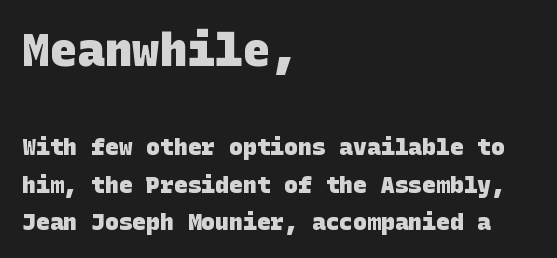
{"serif": "no", "bold": "yes", "weight": "heavy", "width": "normal", "stroke_contrast": "low", "x_height": "large", "underline": "no", "align": "left", "line_spacing": "normal", "line_spacing_ratio": 1.62, "letter_spacing": "normal", "letter_spacing_em": 0.0, "larger_block": "first", "size_ratio": 2.0, "glyph_px": 46}
